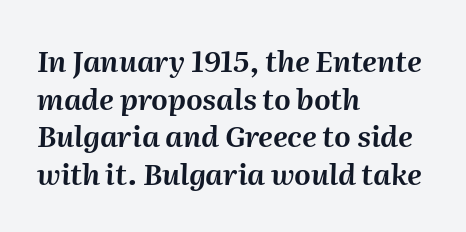
This sample is left-justified, so line endings fall wherever the words run out. What stands out about the letter spacing? Nothing — it is the standard amount. The face used here is proportionally spaced, like ordinary book or web type. The font's italic variant was chosen for this text. The glyphs are unaccompanied by any horizontal stroke below them.
